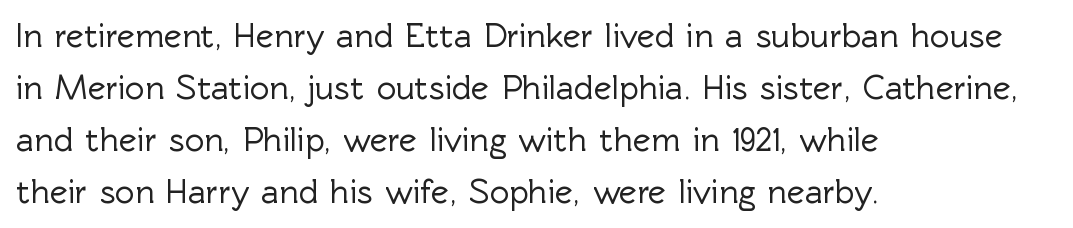
The image shows 34 px sans-serif type, upright; set left-aligned, normal line spacing (1.53x), normal letter spacing, not underlined; a medium x-height.
